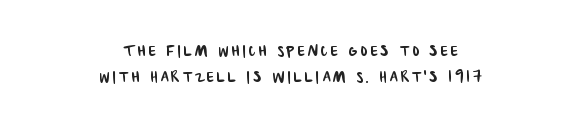
Q: Is the text underlined? A: No.
Q: How is the paragraph aligned? A: Centered.
Q: Is the spacing between lines tight, normal or loose? A: Normal.
